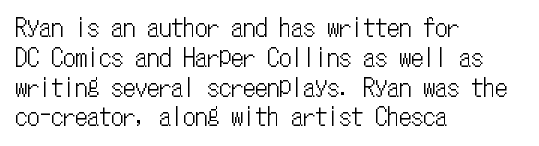
{"italic": "no", "underline": "no", "align": "left", "line_spacing_ratio": 1.24, "letter_spacing": "normal", "letter_spacing_em": 0.0, "glyph_px": 24}
